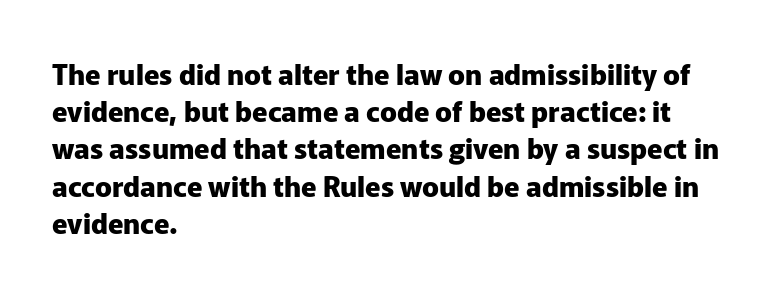
The rendering uses natural spacing where letterforms have individual widths. Characters follow at the spacing the type designer built in. Leading: standard. Descender tails drop into unmarked territory. Unlike italic type, these characters show no tilt at all. Grotesque or geometric, the face here clearly has no serifs.
